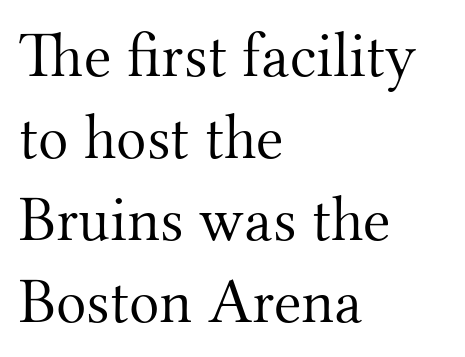
Q: Is the text bold? A: No.
Q: Is the text italic (slanted)? A: No, it is upright.
Q: Is the typeface a serif or a sans-serif typeface? A: Serif.
Q: Is the text underlined? A: No.
Q: How is the paragraph aligned? A: Left-aligned.
Q: Is the spacing between letters normal or unusually wide? A: Normal.
Q: Is the spacing between lines tight, normal or loose? A: Normal.
Q: Width (condensed, normal, or wide)? A: Normal.
Q: Stroke contrast? A: Medium.
Q: x-height? A: Small.
Q: Monospaced? A: No.
